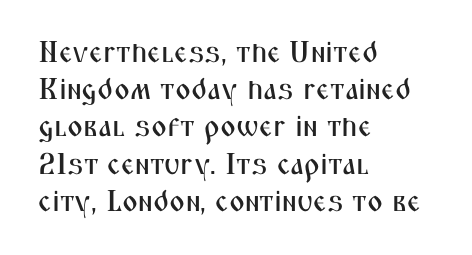
{"serif": "no", "italic": "no", "width": "condensed", "stroke_contrast": "medium", "x_height": "medium", "monospaced": "no", "underline": "no", "align": "left", "line_spacing_ratio": 1.24, "letter_spacing": "normal", "letter_spacing_em": 0.0, "glyph_px": 30}
